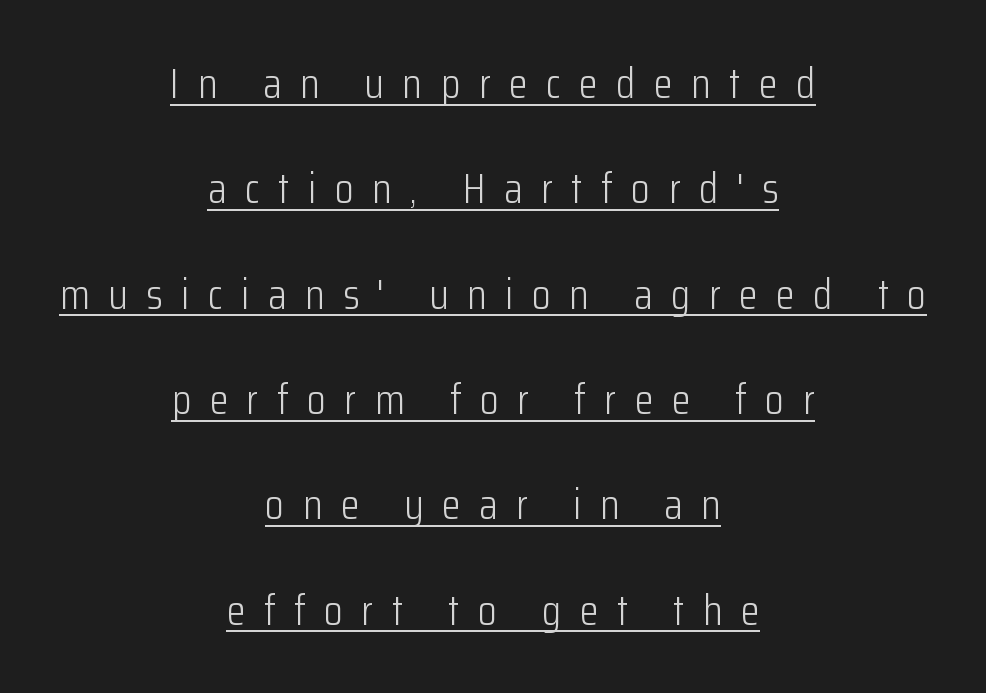
{"serif": "no", "italic": "no", "bold": "no", "weight": "light", "width": "condensed", "stroke_contrast": "low", "x_height": "medium", "monospaced": "no", "underline": "yes", "align": "center", "line_spacing": "loose", "line_spacing_ratio": 2.45, "letter_spacing": "wide", "letter_spacing_em": 0.43, "glyph_px": 43}
